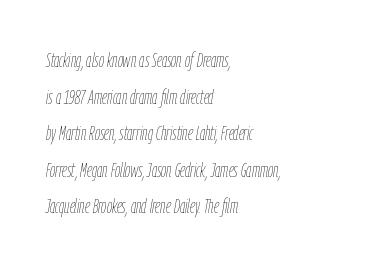
Only glyphs here, with clear space below each row. A typesetter would mark this as italic. Short and long lines alike share a common starting point at left. Observe the ordinary spacing: letters are neighbours, not strangers. These glyphs show unthickened strokes, regular width or finer.
